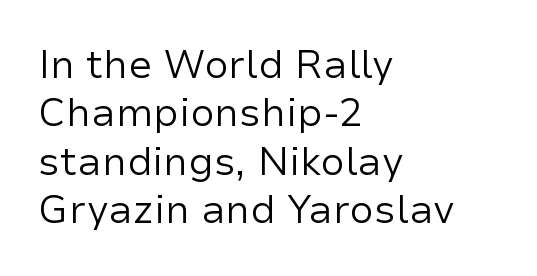
Q: Is the text bold? A: No.
Q: Is the text italic (slanted)? A: No, it is upright.
Q: Is the typeface a serif or a sans-serif typeface? A: Sans-serif.
Q: Is the text underlined? A: No.
Q: How is the paragraph aligned? A: Left-aligned.
Q: Is the spacing between letters normal or unusually wide? A: Normal.
Q: Width (condensed, normal, or wide)? A: Normal.
Q: Stroke contrast? A: Low.
Q: x-height? A: Medium.
Q: Monospaced? A: No.
